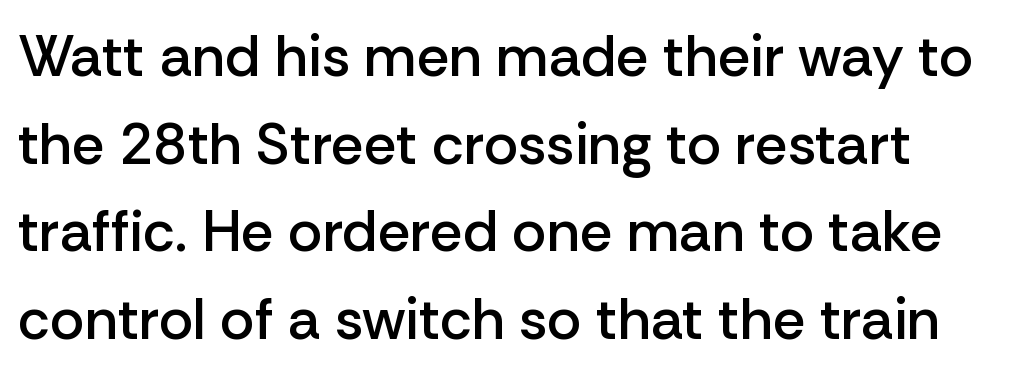
Q: Is the text bold? A: Semi-bold.
Q: Is the text italic (slanted)? A: No, it is upright.
Q: Is the typeface a serif or a sans-serif typeface? A: Sans-serif.
Q: Is the text underlined? A: No.
Q: How is the paragraph aligned? A: Left-aligned.
Q: Is the spacing between letters normal or unusually wide? A: Normal.
Q: Is the spacing between lines tight, normal or loose? A: Normal.
Q: Width (condensed, normal, or wide)? A: Normal.
Q: Stroke contrast? A: Low.
Q: x-height? A: Medium.
Q: Monospaced? A: No.
